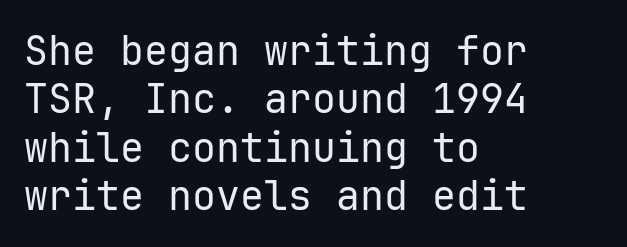
Q: Is the text bold? A: No.
Q: Is the text italic (slanted)? A: No, it is upright.
Q: Is the typeface a serif or a sans-serif typeface? A: Sans-serif.
Q: Is the text underlined? A: No.
Q: How is the paragraph aligned? A: Left-aligned.
Q: Is the spacing between letters normal or unusually wide? A: Normal.
Q: Width (condensed, normal, or wide)? A: Normal.
Q: Stroke contrast? A: Low.
Q: x-height? A: Medium.
Q: Monospaced? A: Yes.
